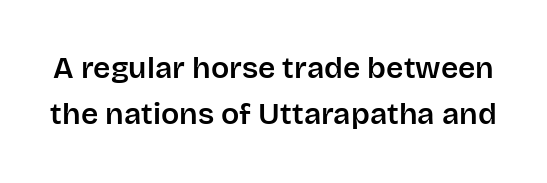
The image shows 30 px sans-serif type, upright; set normal line spacing (1.53x), normal letter spacing, not underlined; low stroke contrast and a large x-height.
